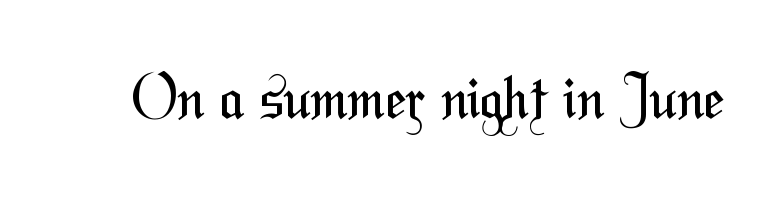
The image shows 58 px regular-weight, condensed sans-serif type; set normal letter spacing, not underlined; medium stroke contrast and a medium x-height.
